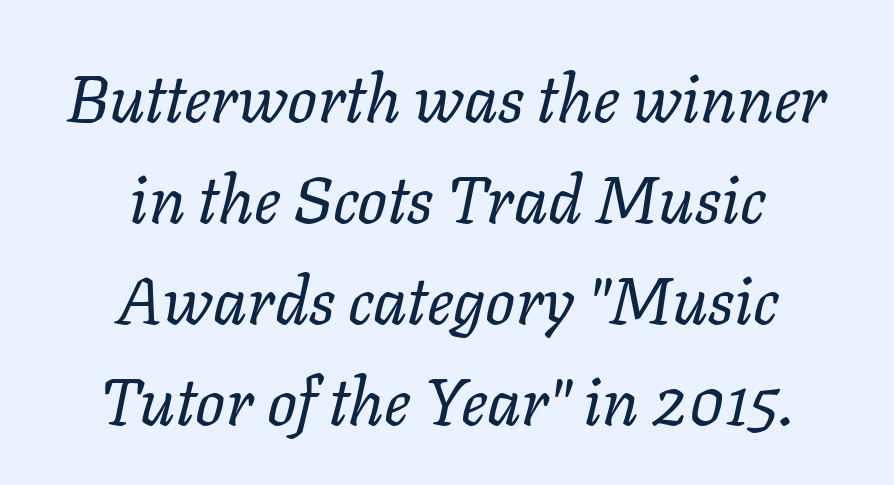
Q: Is the text bold? A: No.
Q: Is the text italic (slanted)? A: Yes, it leans right by about 11 degrees.
Q: Is the text underlined? A: No.
Q: How is the paragraph aligned? A: Centered.
Q: Is the spacing between letters normal or unusually wide? A: Normal.
Q: Is the spacing between lines tight, normal or loose? A: Normal.
Q: Width (condensed, normal, or wide)? A: Normal.
Q: Stroke contrast? A: Low.
Q: x-height? A: Medium.
Q: Monospaced? A: No.
